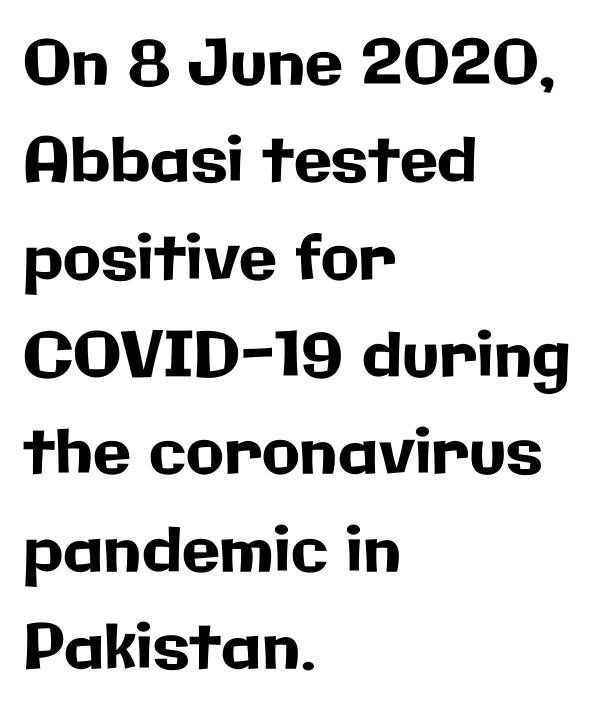
The string is rendered with underlining switched off. The rag falls on the right side of this text block. Posture: upright roman. A typesetter would label this face a sans. The designer left line spacing at the default. Spacing verdict: proportional, widths tailored to each character.
